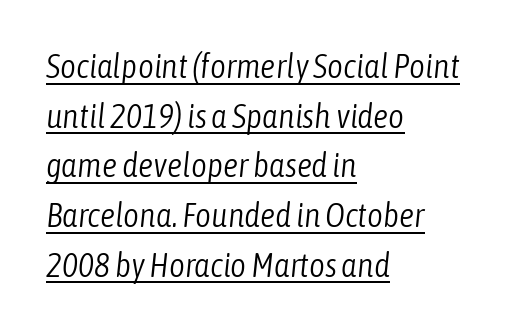
{"italic": "yes", "lean": "right", "slant_degrees": 6, "bold": "no", "weight": "light", "width": "condensed", "stroke_contrast": "low", "x_height": "medium", "monospaced": "no", "underline": "yes", "align": "left", "line_spacing": "normal", "line_spacing_ratio": 1.46, "letter_spacing": "normal", "letter_spacing_em": 0.0, "glyph_px": 34}
